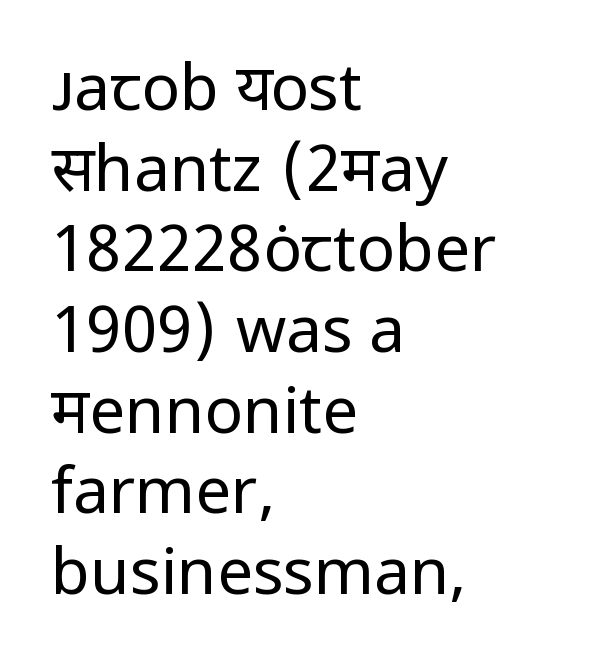
{"serif": "no", "italic": "no", "bold": "no", "weight": "regular", "width": "normal", "stroke_contrast": "low", "x_height": "medium", "monospaced": "no", "underline": "no", "align": "left", "line_spacing": "normal", "line_spacing_ratio": 1.26, "letter_spacing": "normal", "letter_spacing_em": 0.0, "glyph_px": 64}
